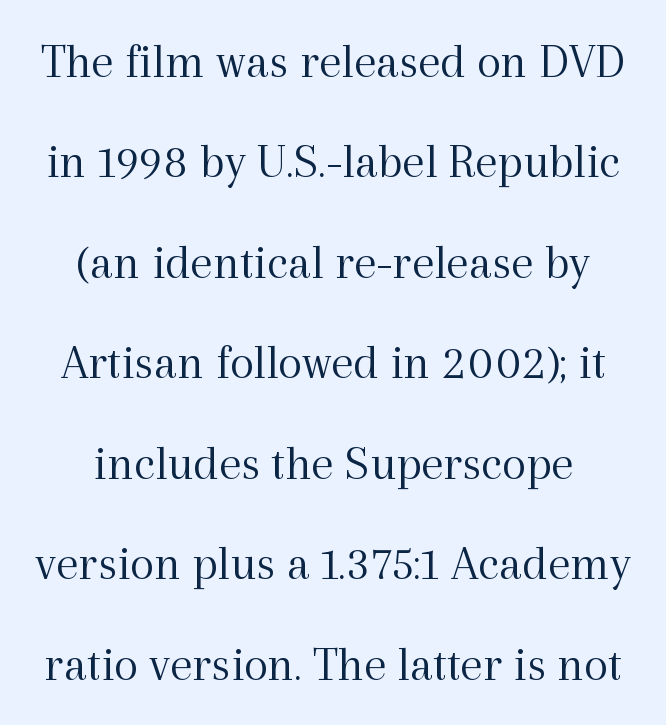
Here the designer chose a conventional face with non-uniform glyph widths. In terms of letterspacing, this is plain default setting. A great deal of white space separates one row of letters from the next. The rendering shows small feet on the letterforms — a serif design.
